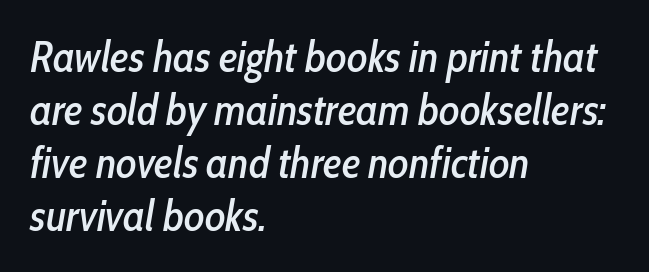
Q: Is the text italic (slanted)? A: Yes, it leans right by about 10 degrees.
Q: Is the text underlined? A: No.
Q: How is the paragraph aligned? A: Left-aligned.
Q: Is the spacing between letters normal or unusually wide? A: Normal.
Q: Width (condensed, normal, or wide)? A: Condensed.
Q: Stroke contrast? A: Low.
Q: x-height? A: Medium.
Q: Monospaced? A: No.
